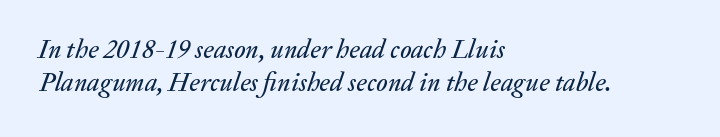
The compositor pushed each line to the left boundary. The area under the type is left untouched. Words appear dense and cohesive because spacing is normal. Rendered with sloped, italic letterforms.
